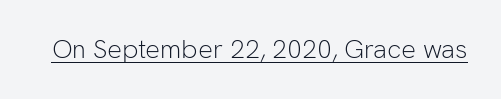
Q: Is the text bold? A: No.
Q: Is the text italic (slanted)? A: No, it is upright.
Q: Is the text underlined? A: Yes.
Q: Is the spacing between letters normal or unusually wide? A: Normal.
